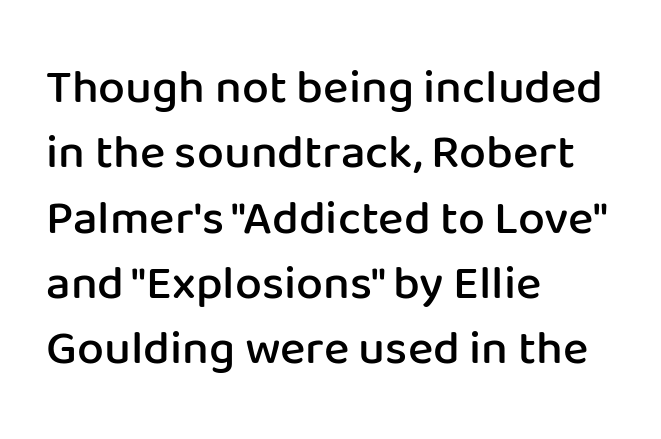
{"serif": "no", "italic": "no", "bold": "semi", "weight": "semibold", "width": "normal", "stroke_contrast": "low", "x_height": "medium", "monospaced": "no", "underline": "no", "align": "left", "line_spacing": "normal", "line_spacing_ratio": 1.36, "letter_spacing": "normal", "letter_spacing_em": 0.0, "glyph_px": 48}
